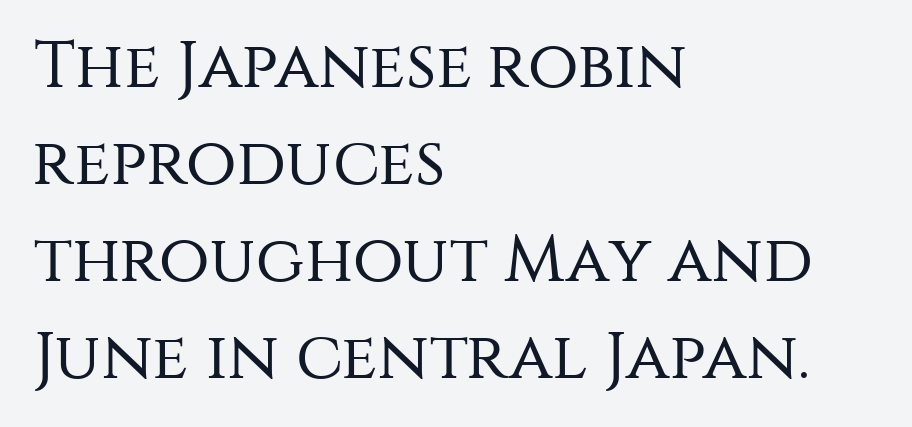
The image shows 66 px regular-weight sans-serif type, upright; set left-aligned, normal line spacing (1.47x), normal letter spacing, not underlined; medium stroke contrast and a large x-height.
